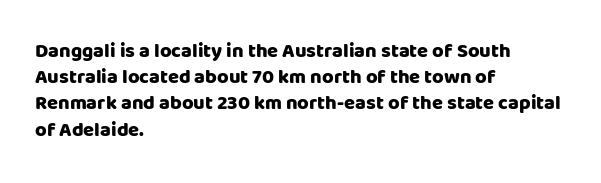
Leftover space on each line is placed entirely after the last word. Honestly, the row spacing looks completely unremarkable. This sample uses an upright cut, with every glyph sitting square on the baseline. A typesetter would call this zero additional tracking. Check the space under the baseline: it is left empty.
